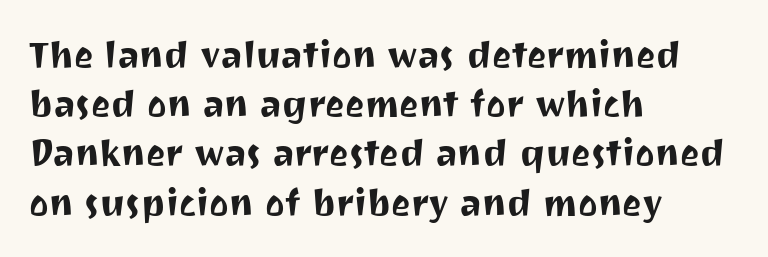
The image shows 37 px sans-serif type, upright; set left-aligned, normal line spacing (1.33x), normal letter spacing, not underlined; medium stroke contrast and a medium x-height.
